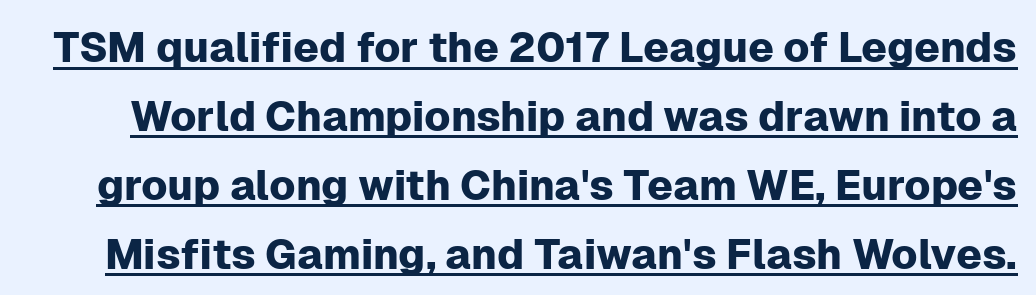
The image shows 42 px sans-serif type, upright; set normal line spacing (1.64x), normal letter spacing, underlined; low stroke contrast and a medium x-height.
